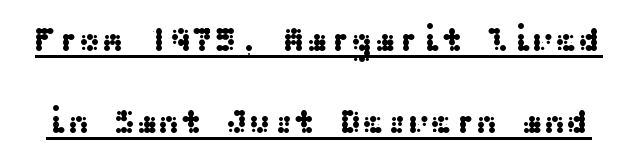
Observe the ordinary spacing: letters are neighbours, not strangers. Every character sits straight up, as roman type does. Serif or sans? Sans — the stroke terminals are bare. Rows of type keep a wide berth in the vertical direction. Every word sits above its own underline.
